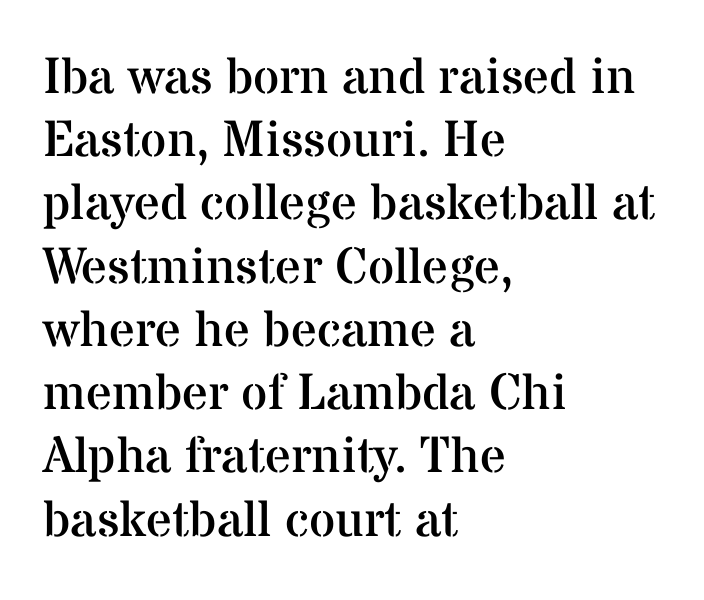
The image shows 51 px regular-weight serif type, upright; set left-aligned, line spacing 1.24x, normal letter spacing, not underlined; medium stroke contrast and a medium x-height.
